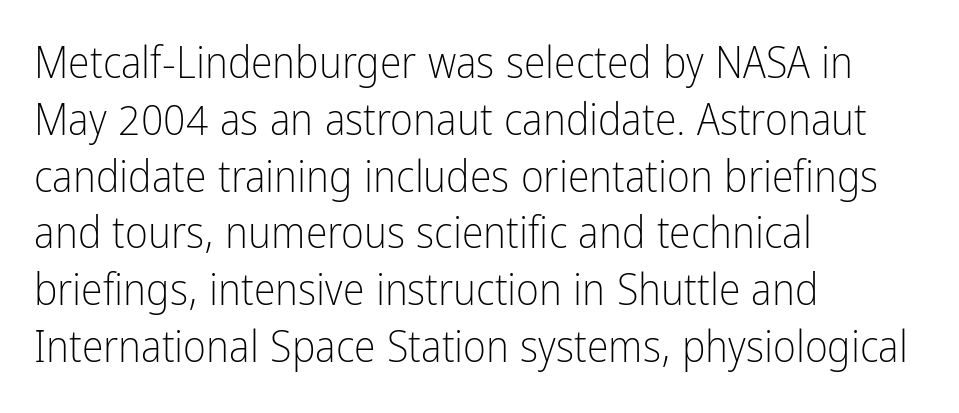
{"serif": "no", "italic": "no", "bold": "no", "weight": "light", "width": "condensed", "stroke_contrast": "low", "x_height": "medium", "monospaced": "no", "underline": "no", "align": "left", "line_spacing": "normal", "line_spacing_ratio": 1.29, "letter_spacing": "normal", "letter_spacing_em": 0.0, "glyph_px": 44}
